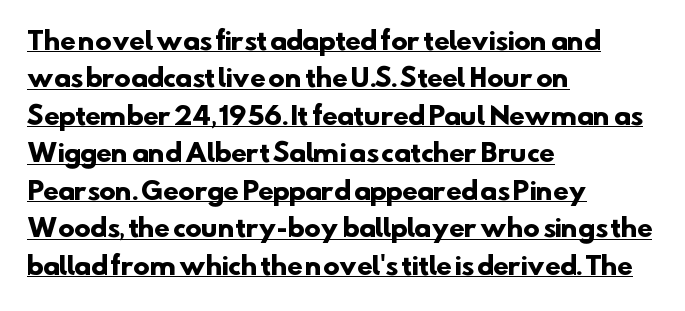
Teacher's note: observe the even left margin — that is flush-left alignment. This rendering features underlined lettering. Baseline-to-baseline distance is the conventional proportion of letter height. Summary of weight: heavy, a full bold.
